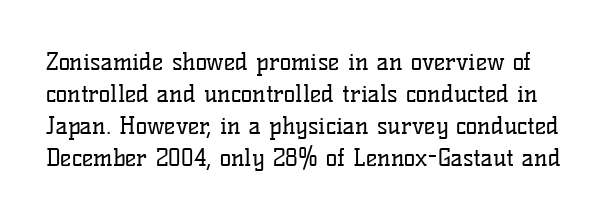
{"italic": "no", "bold": "no", "underline": "no", "line_spacing": "normal", "line_spacing_ratio": 1.33, "letter_spacing": "normal", "letter_spacing_em": 0.0, "glyph_px": 24}
